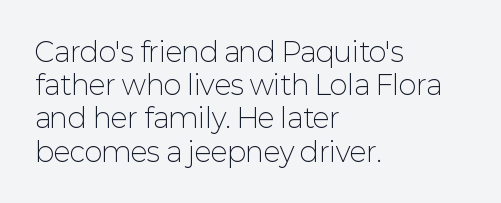
Q: Is the text bold? A: No.
Q: Is the text italic (slanted)? A: No, it is upright.
Q: Is the text underlined? A: No.
Q: How is the paragraph aligned? A: Left-aligned.
Q: Is the spacing between letters normal or unusually wide? A: Normal.
